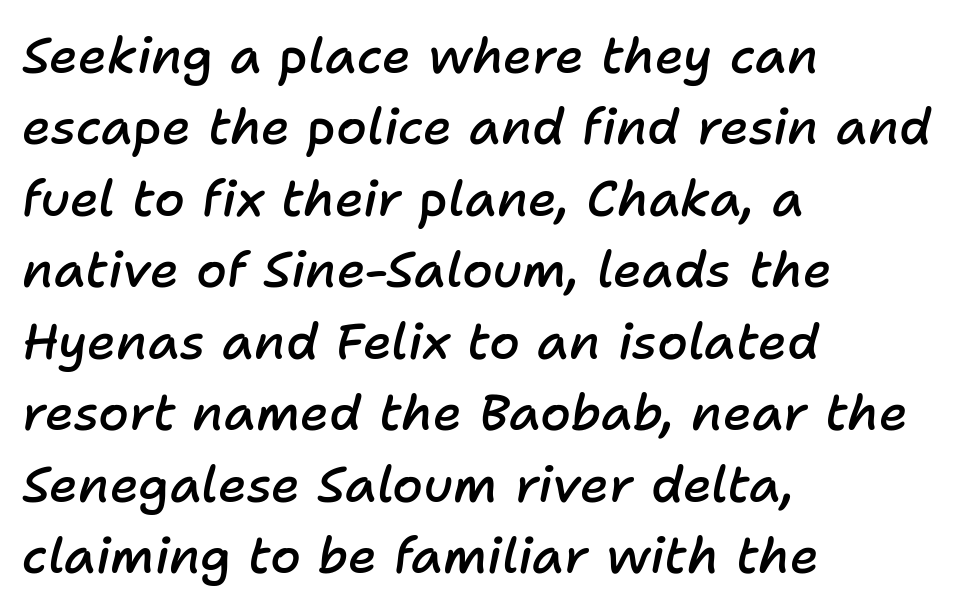
{"italic": "yes", "lean": "right", "slant_degrees": 11, "bold": "semi", "weight": "semibold", "width": "normal", "stroke_contrast": "low", "x_height": "medium", "monospaced": "no", "underline": "no", "align": "left", "line_spacing": "normal", "line_spacing_ratio": 1.43, "letter_spacing": "normal", "letter_spacing_em": 0.0, "glyph_px": 50}
